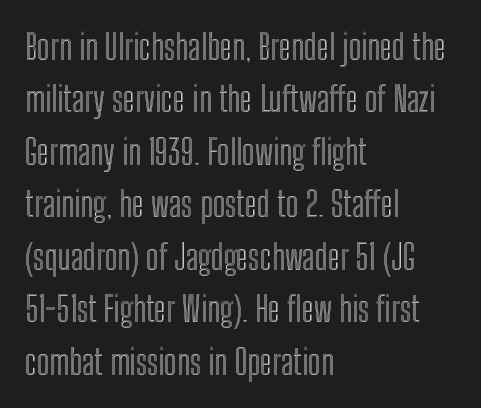
{"italic": "no", "width": "condensed", "x_height": "medium", "monospaced": "no", "underline": "no", "align": "left", "line_spacing": "normal", "line_spacing_ratio": 1.5, "letter_spacing": "normal", "letter_spacing_em": 0.0, "glyph_px": 35}
